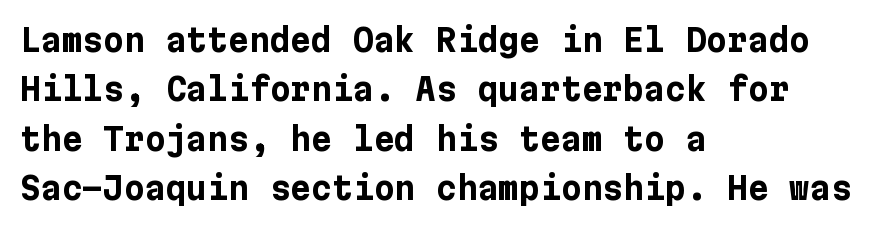
The rag falls on the right side of this text block. The rendering keeps characters at their native spacing. In terms of posture, this sample is upright. This block has exactly the height ordinary leading produces. You'd pick this weight for a headline — it's a proper bold. Observe the absence of serifs on each vertical stroke in this sample.
